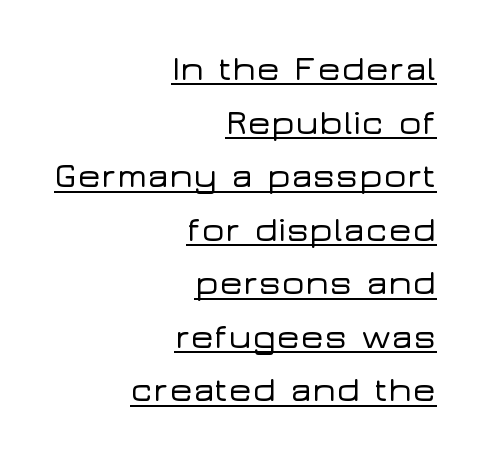
Q: Is the text italic (slanted)? A: No, it is upright.
Q: Is the typeface a serif or a sans-serif typeface? A: Sans-serif.
Q: Is the text underlined? A: Yes.
Q: How is the paragraph aligned? A: Right-aligned.
Q: Is the spacing between letters normal or unusually wide? A: Normal.
Q: Is the spacing between lines tight, normal or loose? A: Normal.
Q: Width (condensed, normal, or wide)? A: Wide.
Q: Stroke contrast? A: Low.
Q: x-height? A: Medium.
Q: Monospaced? A: No.
